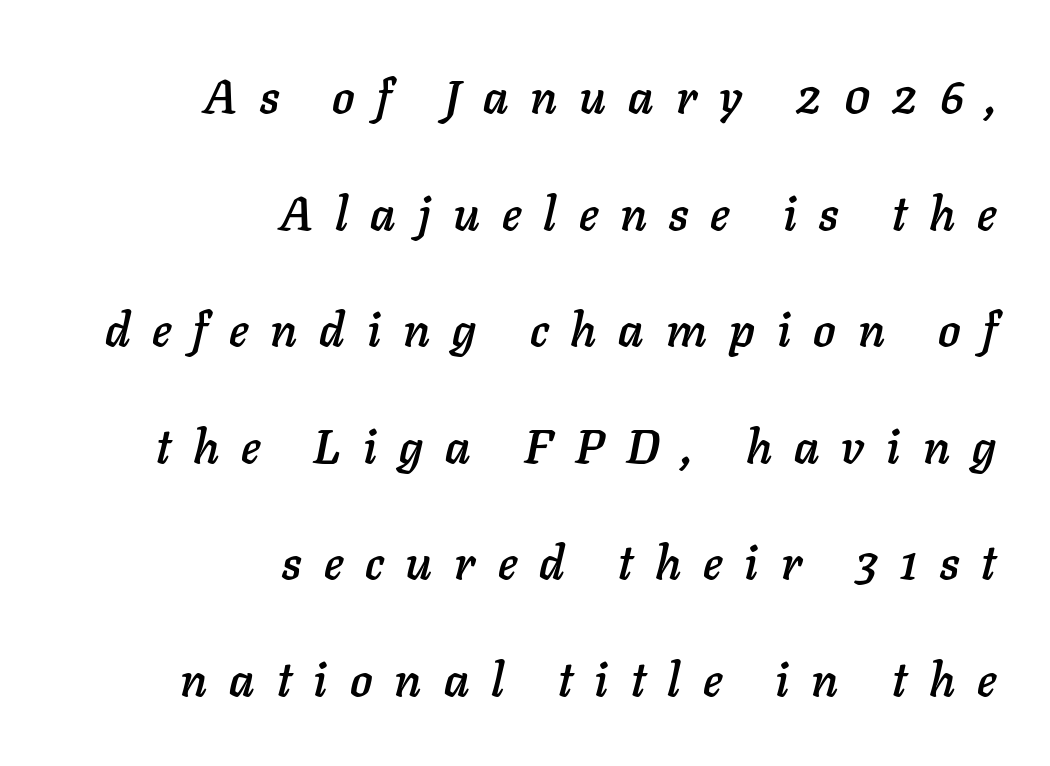
The area under the type is left untouched. Horizontal bands of white between lines are thick stripes. Glyph-to-glyph distance is far greater than everyday printed text. Looking at the ascenders, they clearly lean. A student would call this right alignment; a typographer would say flush right, rag left. The face used here is proportionally spaced, like ordinary book or web type.
